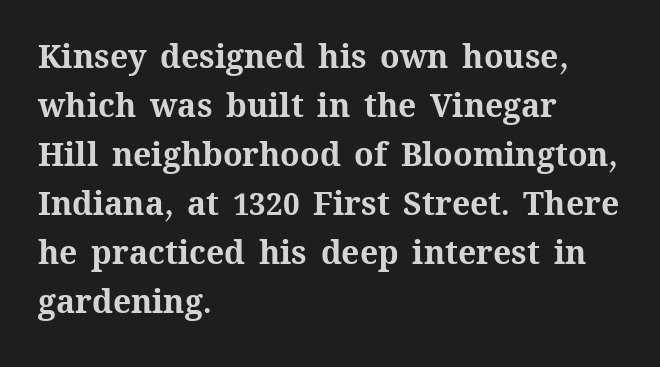
Q: Is the text bold? A: Yes.
Q: Is the text italic (slanted)? A: No, it is upright.
Q: Is the text underlined? A: No.
Q: How is the paragraph aligned? A: Left-aligned.
Q: Is the spacing between letters normal or unusually wide? A: Normal.
Q: Is the spacing between lines tight, normal or loose? A: Normal.
Q: Width (condensed, normal, or wide)? A: Normal.
Q: Stroke contrast? A: Medium.
Q: x-height? A: Medium.
Q: Monospaced? A: No.
